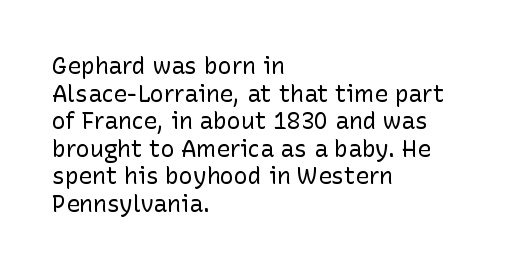
Unlike italic type, these characters show no tilt at all. The string is rendered with underlining switched off. The lines are quadded left. Tracking here is standard; glyphs follow each other at the usual distance. The letters look calm and open, with moderate or lighter stems.
